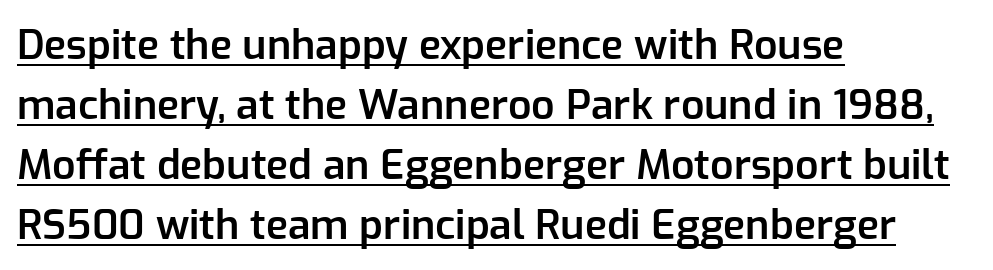
{"serif": "no", "italic": "no", "bold": "semi", "weight": "semibold", "width": "normal", "stroke_contrast": "low", "x_height": "medium", "monospaced": "no", "underline": "yes", "align": "left", "line_spacing": "normal", "line_spacing_ratio": 1.46, "letter_spacing": "normal", "letter_spacing_em": 0.0, "glyph_px": 41}
